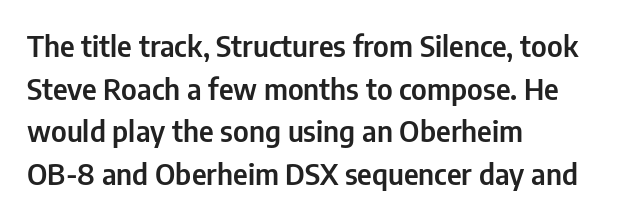
The image shows 29 px condensed sans-serif type, upright; set left-aligned, normal line spacing (1.47x), normal letter spacing, not underlined; low stroke contrast and a medium x-height.
